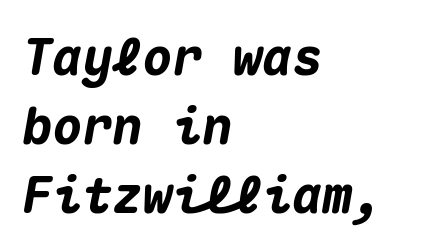
{"italic": "yes", "lean": "right", "slant_degrees": 10, "bold": "yes", "weight": "heavy", "width": "normal", "stroke_contrast": "medium", "x_height": "medium", "monospaced": "yes", "underline": "no", "align": "left", "line_spacing": "normal", "line_spacing_ratio": 1.38, "letter_spacing": "normal", "letter_spacing_em": 0.0, "glyph_px": 50}
